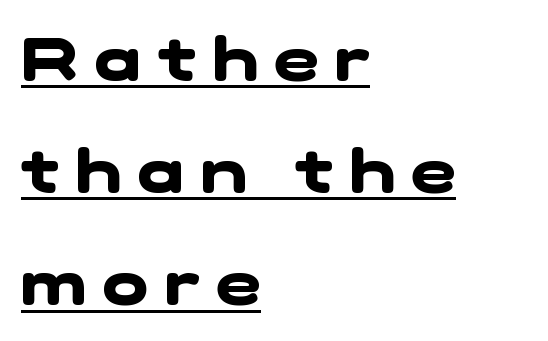
Proportional: the letters do not fall into vertical columns. Caption: lettering with a line underneath. Line starts are locked; line ends wander. Letterform terminals end flat and unadorned throughout the passage. Compared with an ordinary text face, these strokes are far heavier — a full bold.
